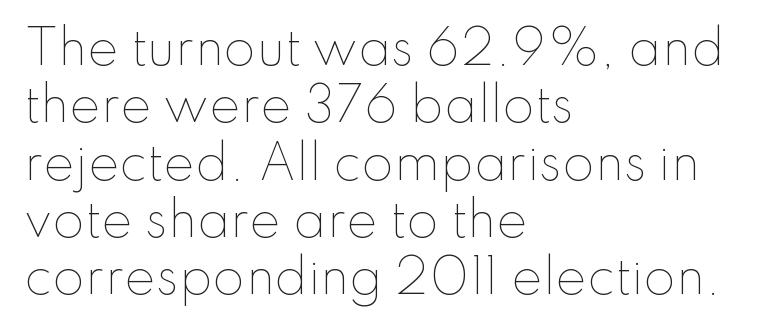
Stem width sits at or under what a default text font uses. Note the varied advance widths — an 'i' is clearly narrower than an 'm'. The letters stand upright; this is a roman face. Students, note that the glyphs here touch the page at normal intervals. Glance below the letters and you will spot only blank space. Which margin do the lines hug? The left one — the right edge is uneven.
